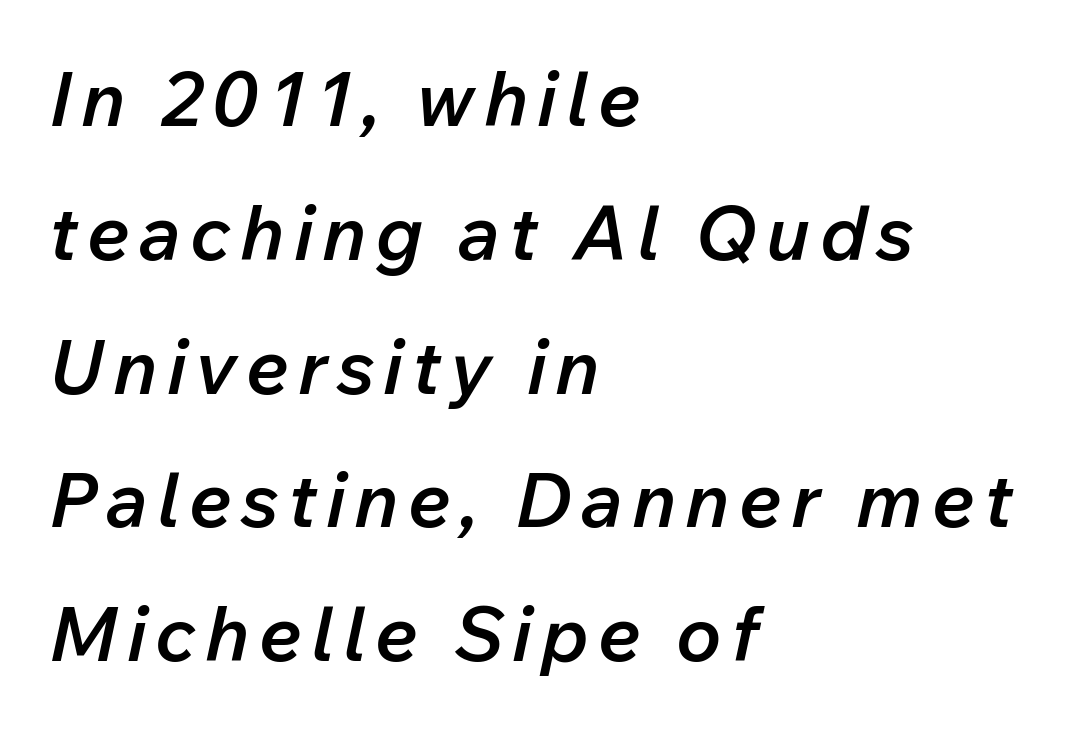
The image shows 76 px semibold type, italic (leaning right); set left-aligned, line spacing 1.76x, not underlined; low stroke contrast and a medium x-height.
